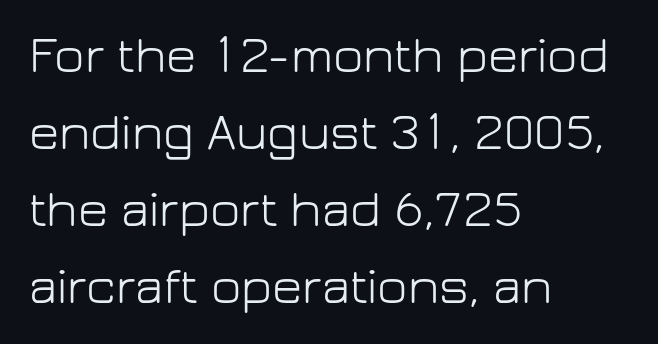
Q: Is the text bold? A: No.
Q: Is the text italic (slanted)? A: No, it is upright.
Q: Is the typeface a serif or a sans-serif typeface? A: Sans-serif.
Q: Is the text underlined? A: No.
Q: How is the paragraph aligned? A: Left-aligned.
Q: Is the spacing between letters normal or unusually wide? A: Normal.
Q: Is the spacing between lines tight, normal or loose? A: Normal.
Q: Width (condensed, normal, or wide)? A: Normal.
Q: Stroke contrast? A: Low.
Q: x-height? A: Medium.
Q: Monospaced? A: No.
